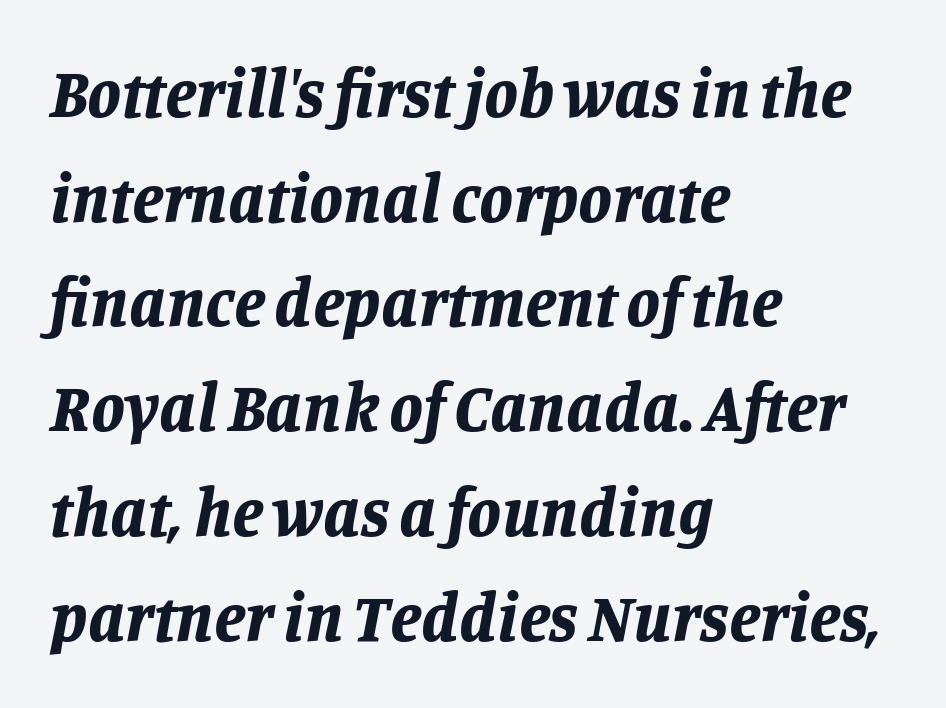
{"italic": "yes", "lean": "right", "slant_degrees": 11, "bold": "yes", "weight": "bold", "width": "normal", "stroke_contrast": "low", "x_height": "large", "monospaced": "no", "underline": "no", "align": "left", "line_spacing": "normal", "line_spacing_ratio": 1.54, "letter_spacing": "normal", "letter_spacing_em": 0.0, "glyph_px": 68}
